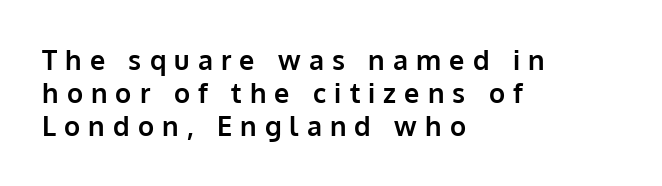
The image shows 27 px bold type, upright; set left-aligned, line spacing 1.23x, unusually wide letter spacing (+0.3 em), not underlined.
